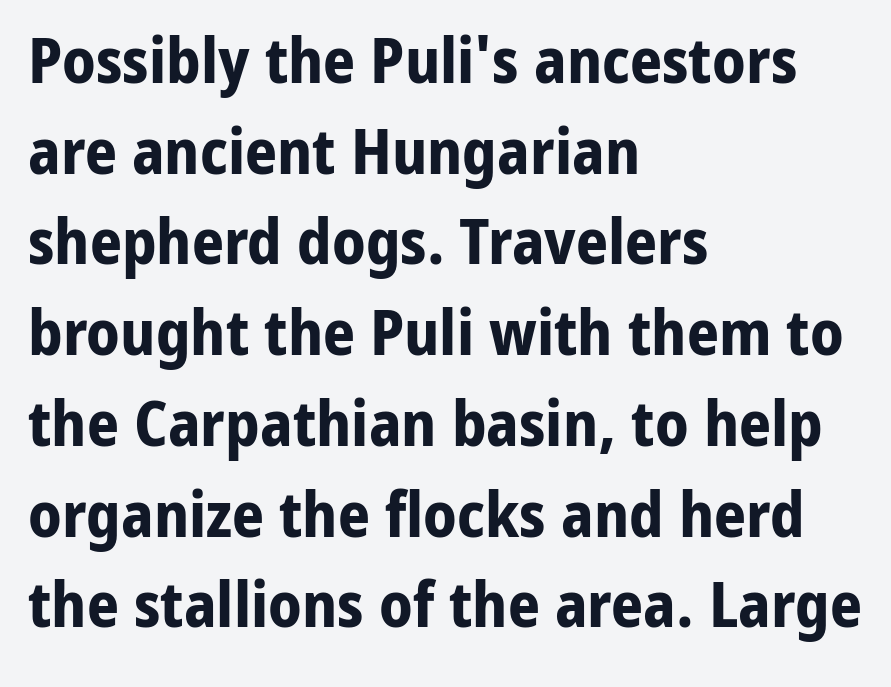
{"serif": "no", "italic": "no", "bold": "yes", "weight": "bold", "width": "normal", "stroke_contrast": "low", "x_height": "medium", "monospaced": "no", "underline": "no", "align": "left", "line_spacing": "normal", "line_spacing_ratio": 1.44, "letter_spacing": "normal", "letter_spacing_em": 0.0, "glyph_px": 63}
